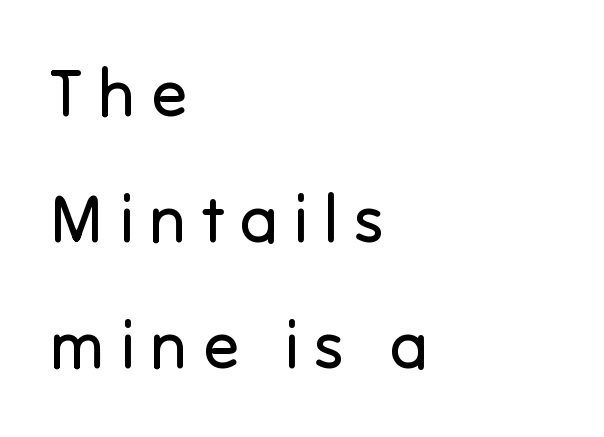
Tracking here is generous; glyphs stand well apart from one another. A typesetter would mark this as roman, not italic. In terms of leading, this rendering errs on the spacious side. In CSS terms this would be text-align: left. Type style note: lacks serifs.
